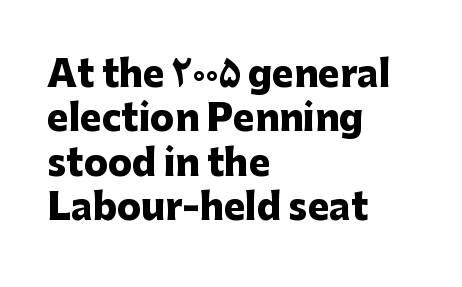
The image shows 36 px heavy sans-serif type, upright; set left-aligned, line spacing 1.23x, normal letter spacing, not underlined; low stroke contrast and a medium x-height.
